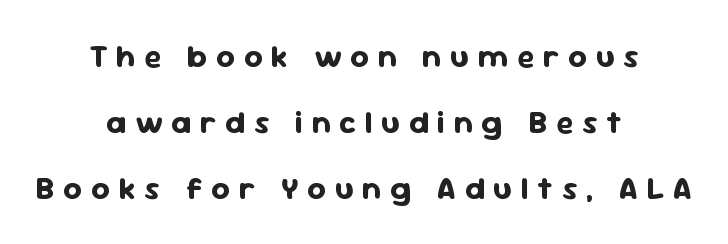
{"serif": "no", "italic": "no", "bold": "yes", "weight": "bold", "width": "normal", "stroke_contrast": "low", "x_height": "medium", "monospaced": "no", "underline": "no", "align": "center", "line_spacing": "loose", "line_spacing_ratio": 2.06, "letter_spacing": "wide", "letter_spacing_em": 0.27, "glyph_px": 32}
